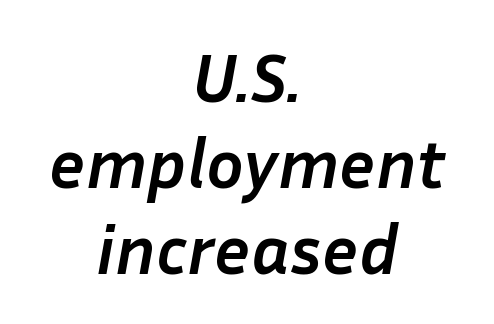
Q: Is the text bold? A: Yes.
Q: Is the text italic (slanted)? A: Yes, it leans right by about 10 degrees.
Q: Is the text underlined? A: No.
Q: How is the paragraph aligned? A: Centered.
Q: Is the spacing between letters normal or unusually wide? A: Normal.
Q: Width (condensed, normal, or wide)? A: Normal.
Q: Stroke contrast? A: Low.
Q: x-height? A: Medium.
Q: Monospaced? A: No.
